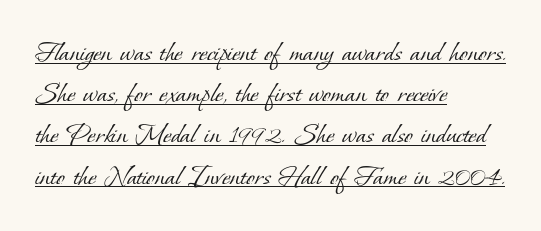
The image shows 31 px light serif type; set left-aligned, normal line spacing (1.33x), normal letter spacing, underlined; low stroke contrast and a small x-height.
